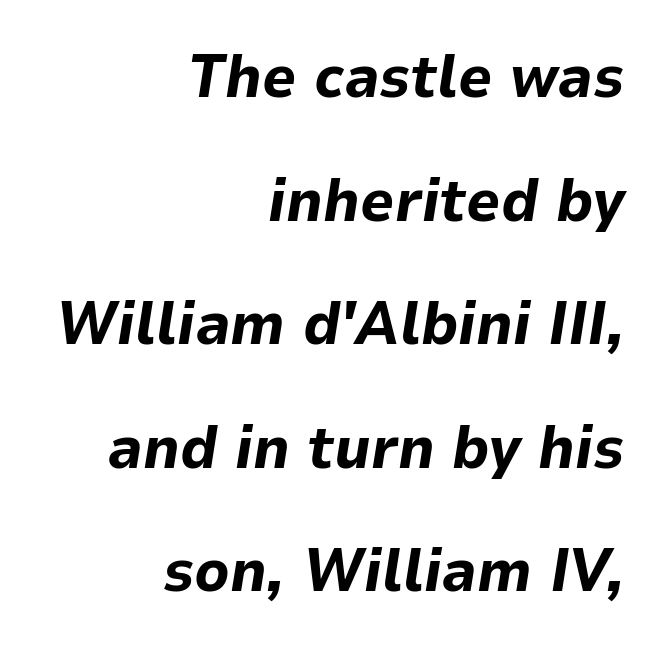
{"italic": "yes", "lean": "right", "slant_degrees": 9, "bold": "yes", "weight": "bold", "width": "normal", "stroke_contrast": "low", "x_height": "medium", "monospaced": "no", "underline": "no", "align": "right", "line_spacing": "loose", "line_spacing_ratio": 2.06, "letter_spacing": "normal", "letter_spacing_em": 0.0, "glyph_px": 60}
